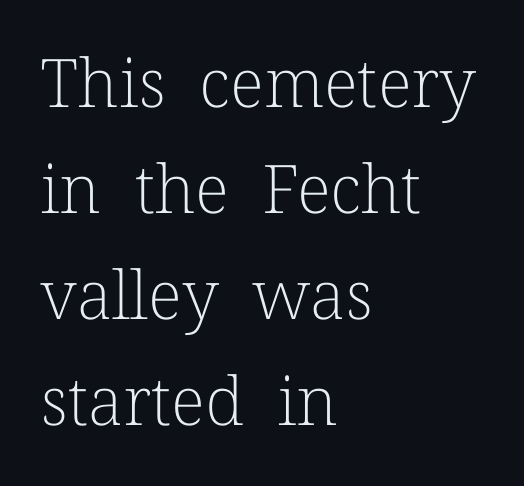
The image shows 67 px light serif type, upright; set left-aligned, normal line spacing (1.58x), normal letter spacing, not underlined; low stroke contrast and a medium x-height.
